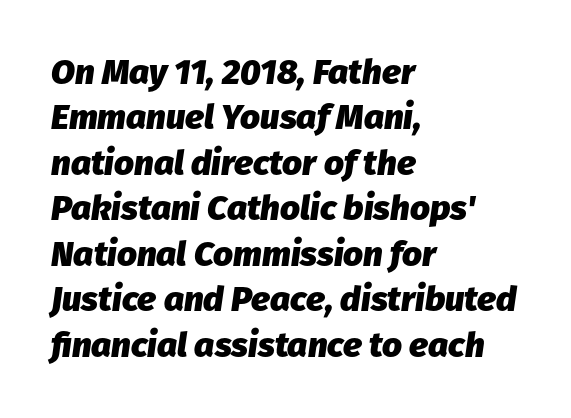
Q: Is the text bold? A: Yes.
Q: Is the text italic (slanted)? A: Yes, it leans right by about 8 degrees.
Q: Is the text underlined? A: No.
Q: How is the paragraph aligned? A: Left-aligned.
Q: Is the spacing between letters normal or unusually wide? A: Normal.
Q: Is the spacing between lines tight, normal or loose? A: Normal.
Q: Width (condensed, normal, or wide)? A: Normal.
Q: Stroke contrast? A: Low.
Q: x-height? A: Medium.
Q: Monospaced? A: No.
